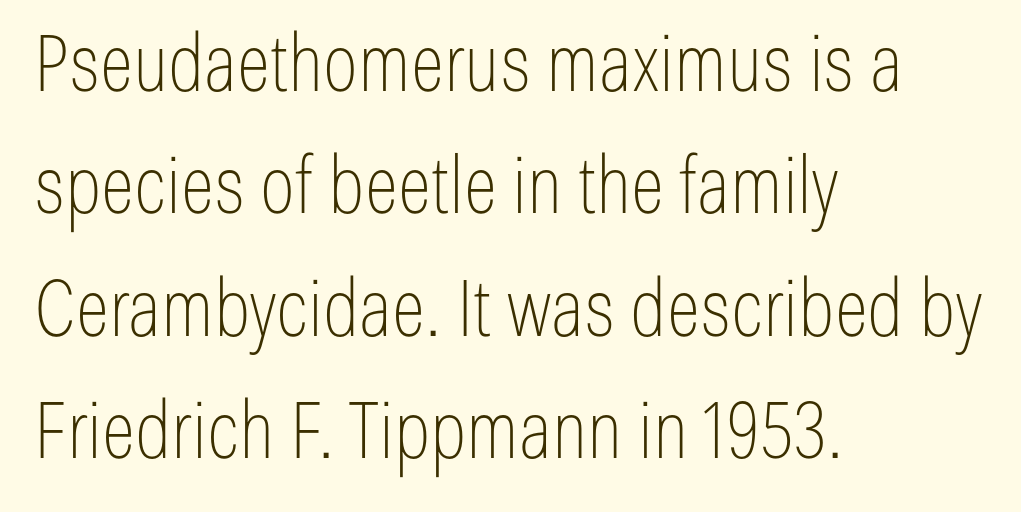
{"serif": "no", "italic": "no", "bold": "no", "weight": "thin", "width": "condensed", "stroke_contrast": "low", "x_height": "medium", "monospaced": "no", "underline": "no", "align": "left", "line_spacing": "normal", "line_spacing_ratio": 1.55, "letter_spacing": "normal", "letter_spacing_em": 0.0, "glyph_px": 79}
